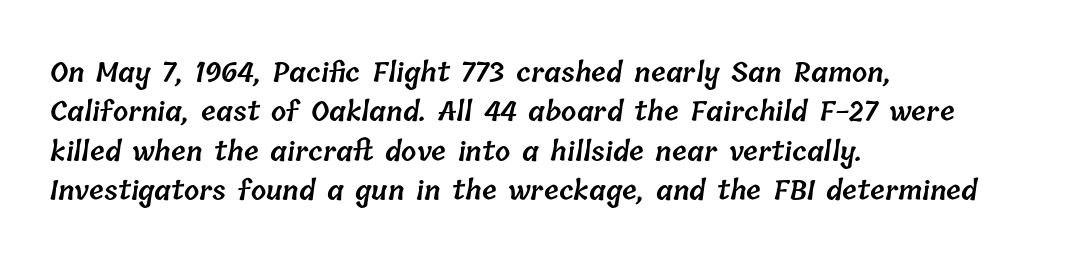
Moderately thickened strokes mark this as semibold type. One-word summary of the alignment: left. These lines keep a tight, regular rhythm from letter to letter. A normal amount of white space separates one row of letters from the next.
